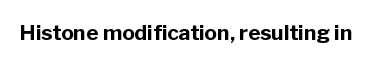
Q: Is the text bold? A: Yes.
Q: Is the text italic (slanted)? A: No, it is upright.
Q: Is the text underlined? A: No.
Q: Is the spacing between letters normal or unusually wide? A: Normal.
